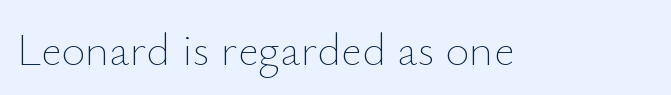
{"italic": "no", "bold": "no", "weight": "thin", "width": "normal", "stroke_contrast": "low", "x_height": "small", "monospaced": "no", "underline": "no", "letter_spacing": "normal", "letter_spacing_em": 0.0, "glyph_px": 46}
